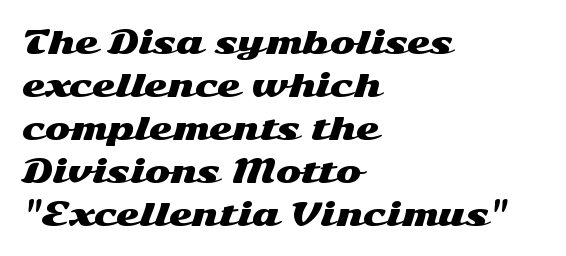
{"serif": "no", "width": "wide", "stroke_contrast": "medium", "x_height": "medium", "monospaced": "no", "underline": "no", "align": "left", "line_spacing": "normal", "line_spacing_ratio": 1.43, "letter_spacing": "normal", "letter_spacing_em": 0.0, "glyph_px": 30}
